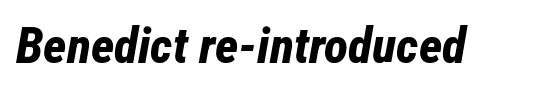
Is this a fixed-width face? No — the glyphs have proportional, varying widths. This sample uses an oblique cut, with every glyph tilted off the vertical. Honestly, there is no underline to notice here at all. As a designer I'd log this as weight 700, bold.
